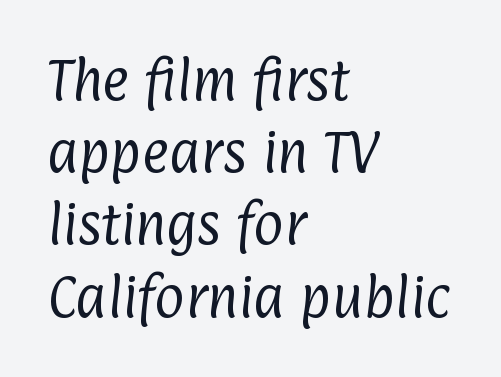
Q: Is the text bold? A: No.
Q: Is the typeface a serif or a sans-serif typeface? A: Sans-serif.
Q: Is the text underlined? A: No.
Q: How is the paragraph aligned? A: Left-aligned.
Q: Is the spacing between letters normal or unusually wide? A: Normal.
Q: Is the spacing between lines tight, normal or loose? A: Normal.
Q: Width (condensed, normal, or wide)? A: Condensed.
Q: Stroke contrast? A: Low.
Q: x-height? A: Medium.
Q: Monospaced? A: No.
